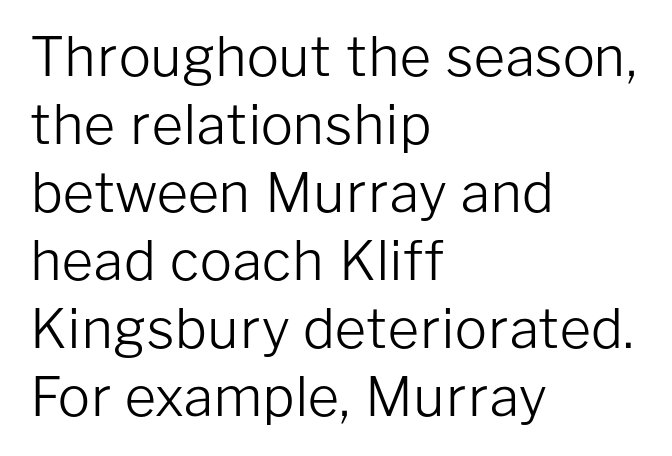
The image shows 54 px light sans-serif type, upright; set left-aligned, normal line spacing (1.26x), normal letter spacing, not underlined; low stroke contrast and a medium x-height.
